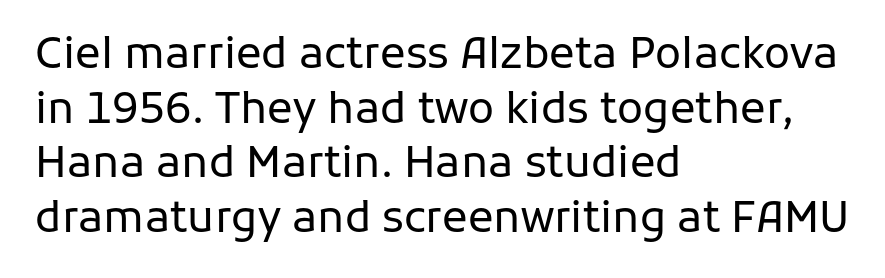
Default kerning and tracking; the words read as compact shapes. Reading down the column, the eye jumps a familiar distance to each next line. The passage shown is not underscored anywhere. Proportional: the letters do not fall into vertical columns. In CSS terms this would be text-align: left.
